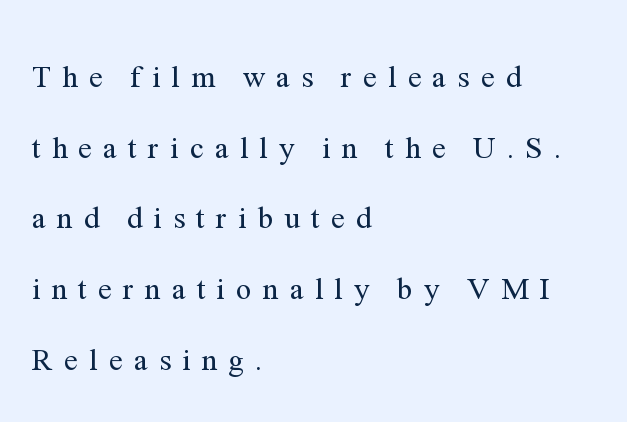
The image shows 31 px regular-weight serif type, upright; set left-aligned, loose line spacing (2.28x), unusually wide letter spacing (+0.36 em), not underlined; medium stroke contrast and a medium x-height.
